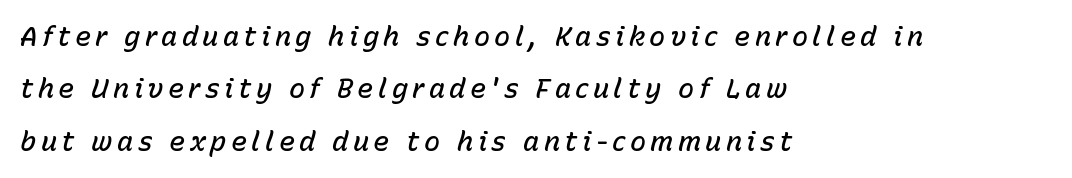
It's the slanting kind of type. Lines of text with bare space underneath. Leading: increased. The sample has been set in demibold, a notch under bold.
